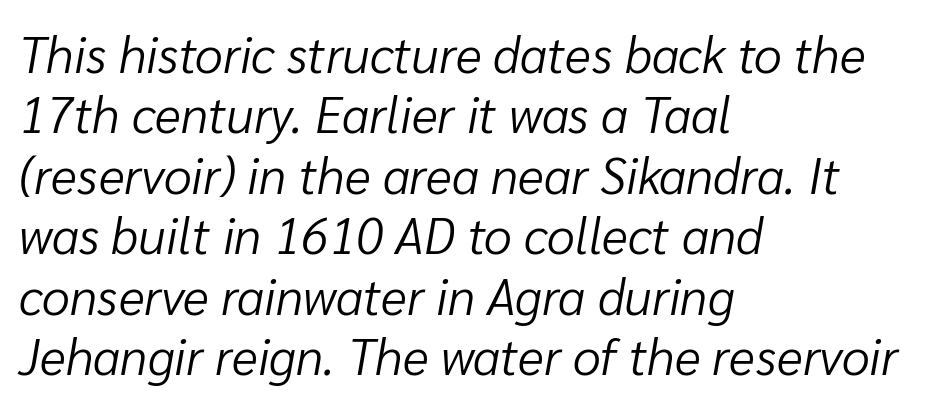
{"italic": "yes", "lean": "right", "slant_degrees": 10, "bold": "no", "weight": "light", "width": "normal", "stroke_contrast": "low", "x_height": "medium", "monospaced": "no", "underline": "no", "align": "left", "line_spacing_ratio": 1.21, "letter_spacing": "normal", "letter_spacing_em": 0.0, "glyph_px": 50}
